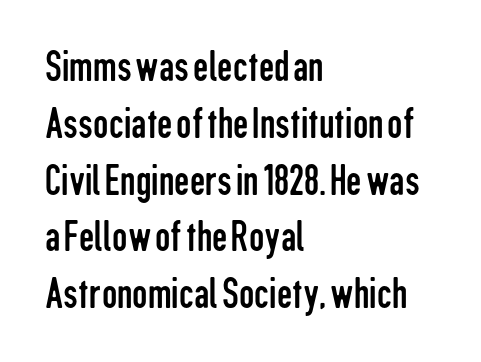
{"serif": "no", "italic": "no", "bold": "no", "weight": "regular", "width": "condensed", "stroke_contrast": "low", "x_height": "medium", "monospaced": "no", "underline": "no", "align": "left", "line_spacing": "normal", "line_spacing_ratio": 1.32, "letter_spacing": "normal", "letter_spacing_em": 0.0, "glyph_px": 43}
